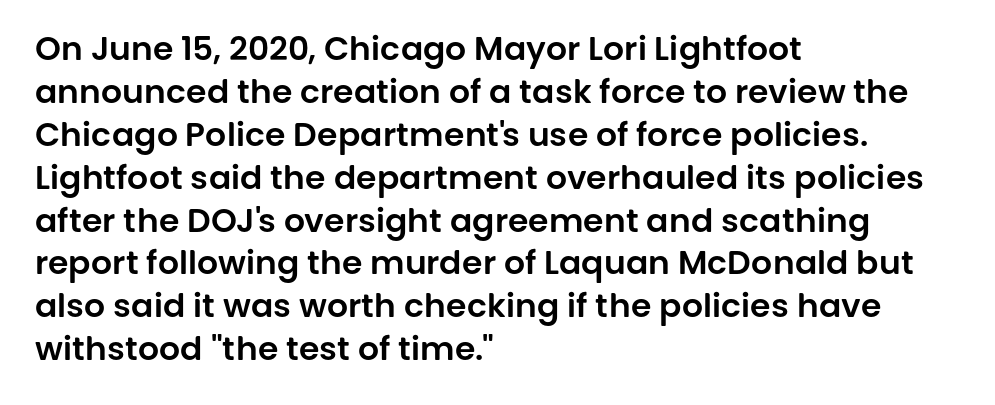
The gaps between neighbouring characters are ordinary and unremarkable. Descenders are the only things crossing below the line. Leading: standard. Think of a printed novel: that variable character pitch is what you see here. If you drew a ruler down the left edge, every line would touch it. In terms of posture, this sample is upright.
